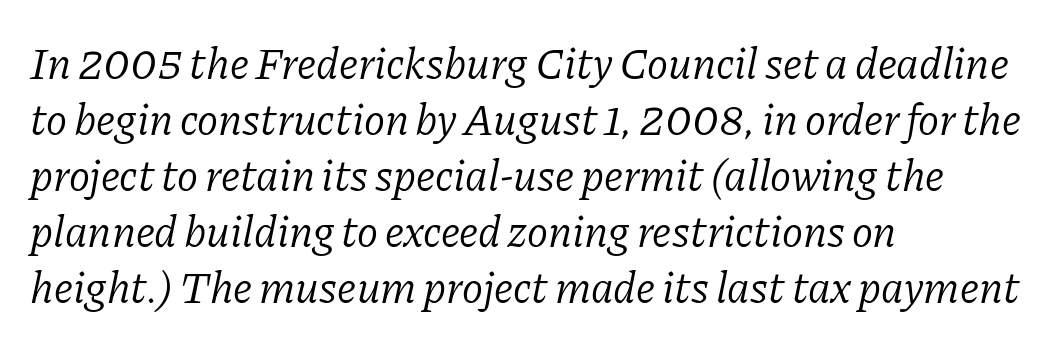
The image shows 44 px light serif type, italic (leaning right); set left-aligned, normal line spacing (1.27x), normal letter spacing, not underlined; low stroke contrast and a medium x-height.
